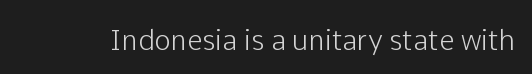
Tracking here is standard; glyphs follow each other at the usual distance. You can tell it's not italic because the verticals are truly vertical. Typographically, this falls in the sans-serif category. The letters advance in unequal steps, a hallmark of proportional type. No word sits above an underline.
